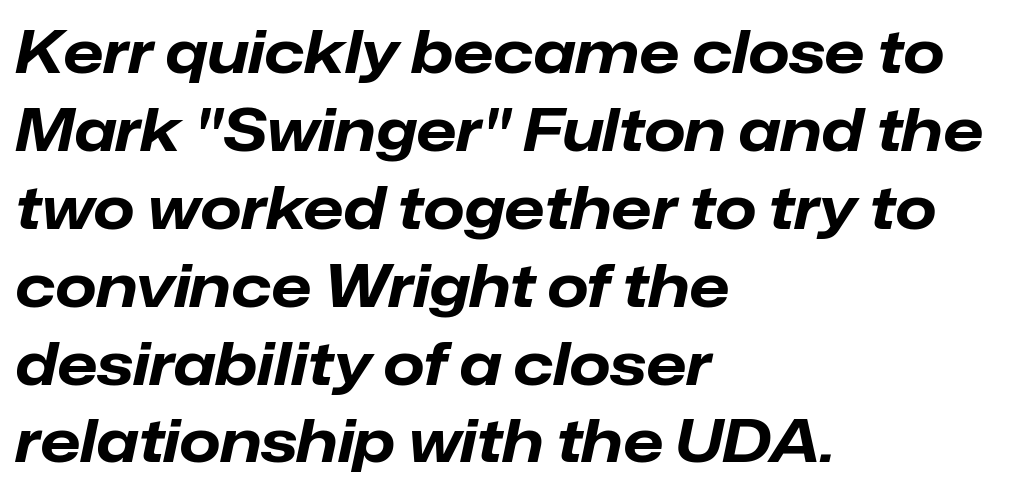
Q: Is the text bold? A: Yes.
Q: Is the text italic (slanted)? A: Yes, it leans right by about 12 degrees.
Q: Is the text underlined? A: No.
Q: How is the paragraph aligned? A: Left-aligned.
Q: Is the spacing between letters normal or unusually wide? A: Normal.
Q: Is the spacing between lines tight, normal or loose? A: Normal.
Q: Width (condensed, normal, or wide)? A: Normal.
Q: Stroke contrast? A: Low.
Q: x-height? A: Medium.
Q: Monospaced? A: No.
